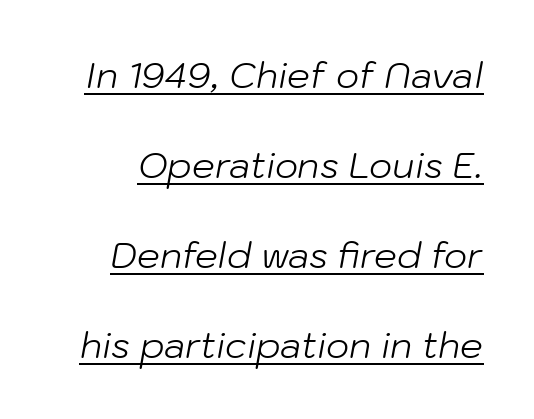
Somebody hit Ctrl+U on this one — the words are underlined. Here the designer chose a conventional face with non-uniform glyph widths. The face looks like a standard text weight, possibly lighter. The tracking reads as untouched default to a designer's eye.
